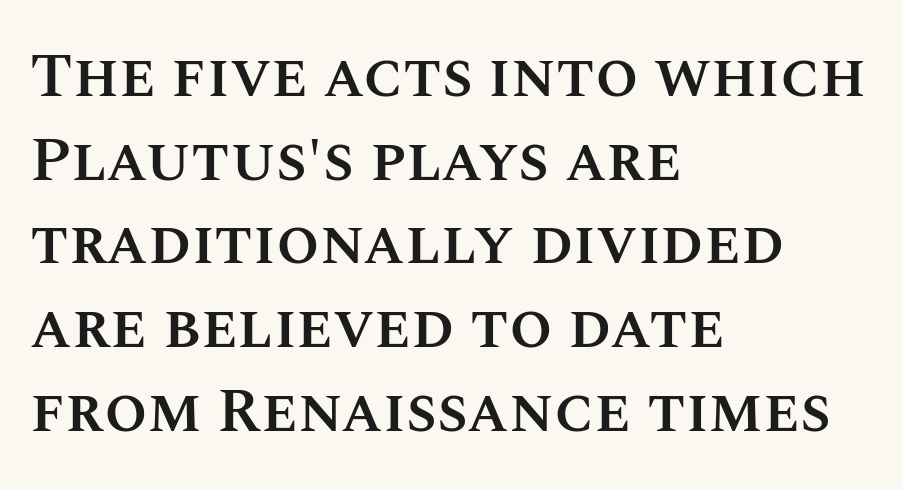
The image shows 62 px semibold type, upright; set left-aligned, normal line spacing (1.35x), normal letter spacing, not underlined; medium stroke contrast and a large x-height.
